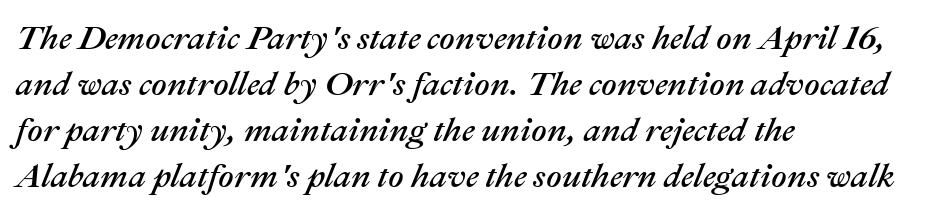
When letters slant like this, we call the style italic. Line beginnings align vertically; line endings do not. These lines are rendered in a variable-pitch font. A typesetter would call this zero additional tracking. Check under the words: just untouched page. The rows are spaced the way most documents space them.
